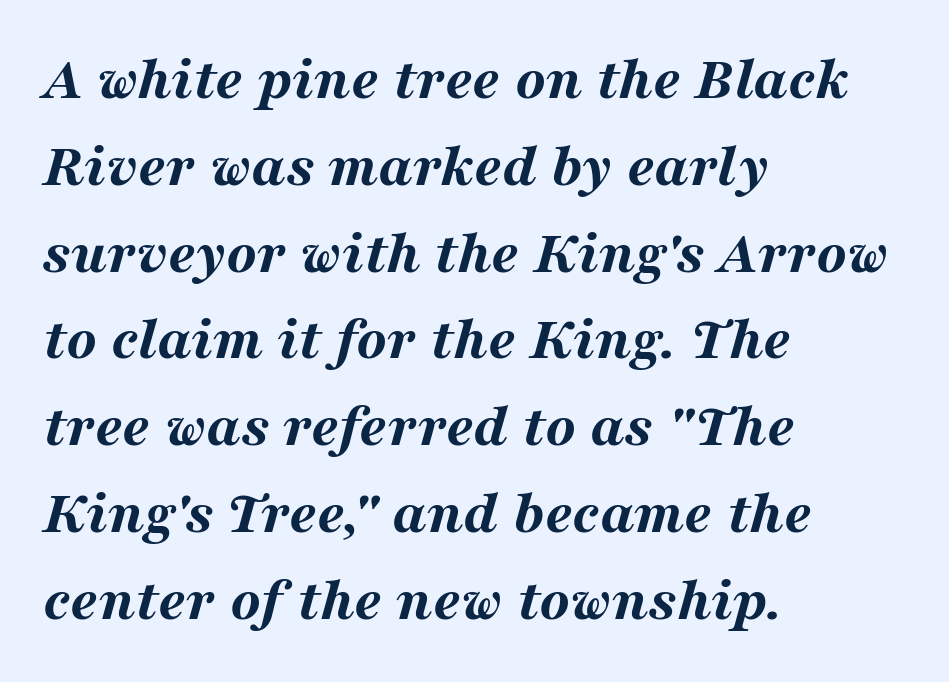
Q: Is the text bold? A: Yes.
Q: Is the text italic (slanted)? A: Yes, it leans right by about 16 degrees.
Q: Is the text underlined? A: No.
Q: How is the paragraph aligned? A: Left-aligned.
Q: Is the spacing between letters normal or unusually wide? A: Normal.
Q: Is the spacing between lines tight, normal or loose? A: Normal.
Q: Width (condensed, normal, or wide)? A: Wide.
Q: Stroke contrast? A: Medium.
Q: x-height? A: Medium.
Q: Monospaced? A: No.
